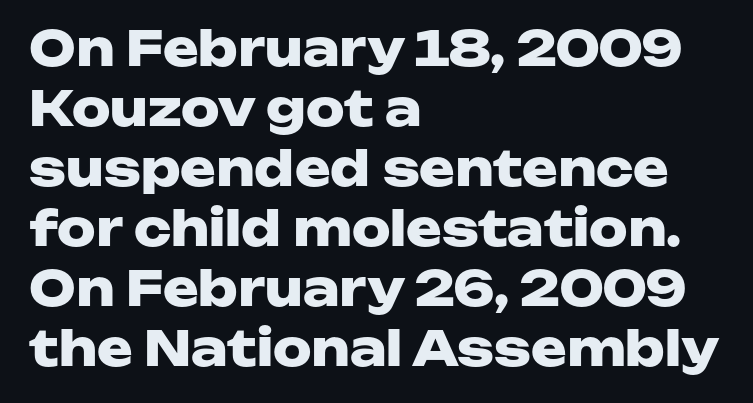
The image shows 48 px heavy, wide sans-serif type, upright; set left-aligned, normal line spacing (1.25x), normal letter spacing, not underlined; low stroke contrast and a medium x-height.
